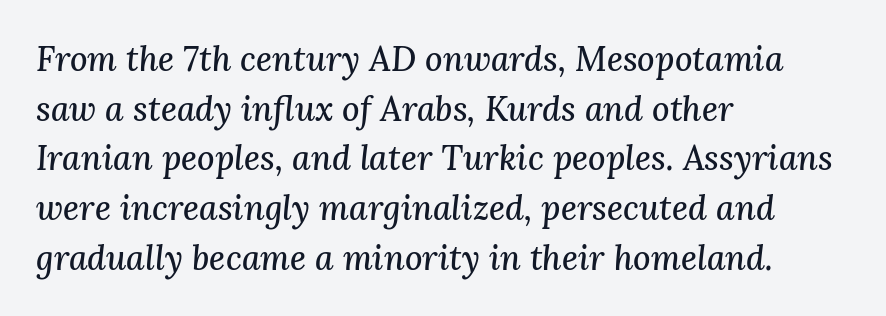
Clear beneath every line of the passage. The face used here is proportionally spaced, like ordinary book or web type. Normally led — the rows are evenly, conventionally spaced. Yep, that's italic — everything's leaning. Observe the serifs anchoring each vertical stroke in this sample. Inter-character spacing is left at the font's built-in metrics.
